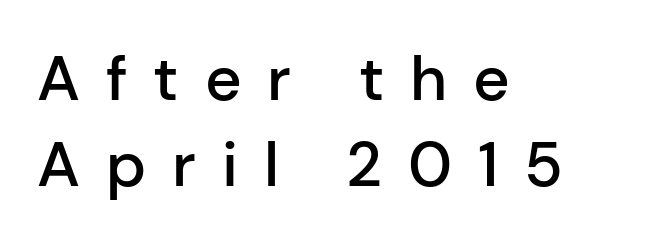
{"serif": "no", "italic": "no", "bold": "semi", "weight": "semibold", "width": "normal", "stroke_contrast": "low", "x_height": "medium", "monospaced": "no", "underline": "no", "align": "left", "line_spacing": "normal", "line_spacing_ratio": 1.37, "letter_spacing": "wide", "letter_spacing_em": 0.41, "glyph_px": 63}
